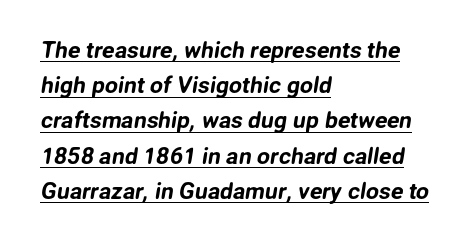
Regular leading. In CSS terms this would be text-align: left. The lettering is marked with a stroke running underneath it. In terms of letterspacing, this is plain default setting.
